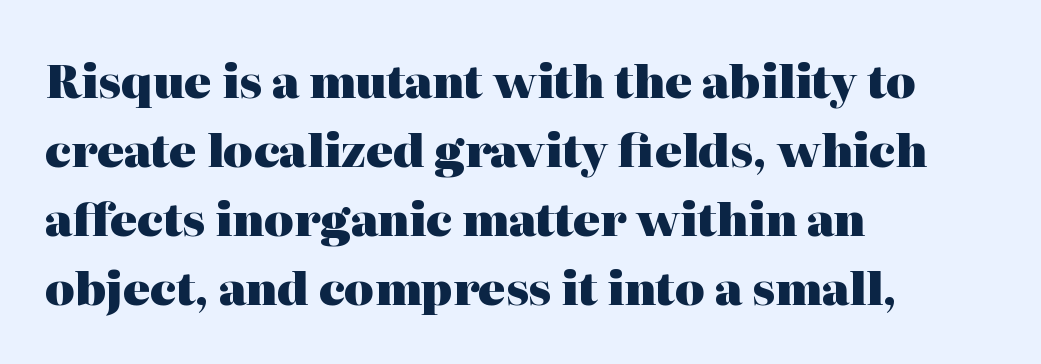
The image shows 45 px heavy serif type, upright; set left-aligned, normal line spacing (1.53x), normal letter spacing, not underlined; high stroke contrast and a medium x-height.
